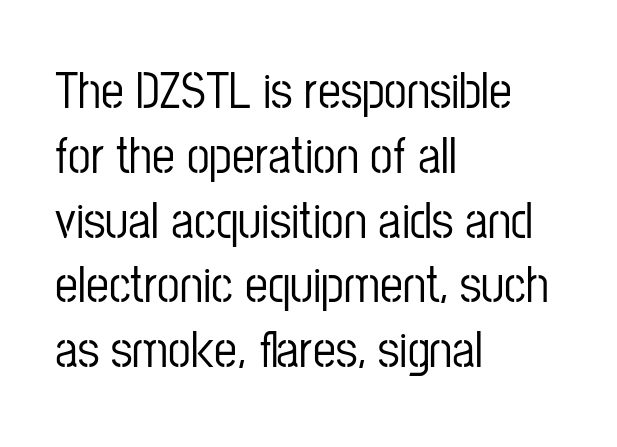
The image shows 51 px condensed sans-serif type, upright; set left-aligned, normal line spacing (1.27x), normal letter spacing, not underlined; low stroke contrast and a medium x-height.
